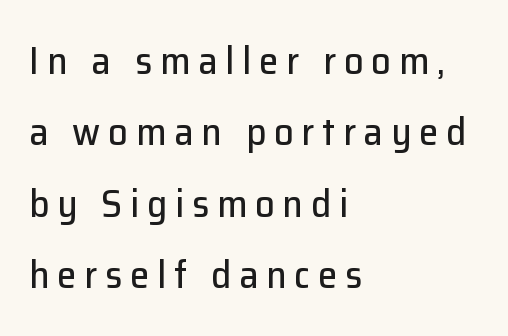
The image shows 39 px sans-serif type, upright; set left-aligned, line spacing 1.83x, unusually wide letter spacing (+0.2 em), not underlined; low stroke contrast and a medium x-height.
